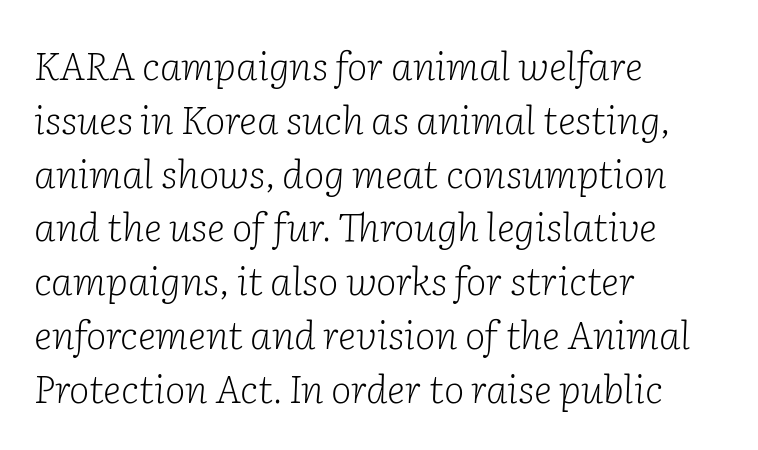
The image shows 39 px light serif type, italic (leaning right); set left-aligned, normal line spacing (1.38x), normal letter spacing, not underlined; low stroke contrast and a medium x-height.
